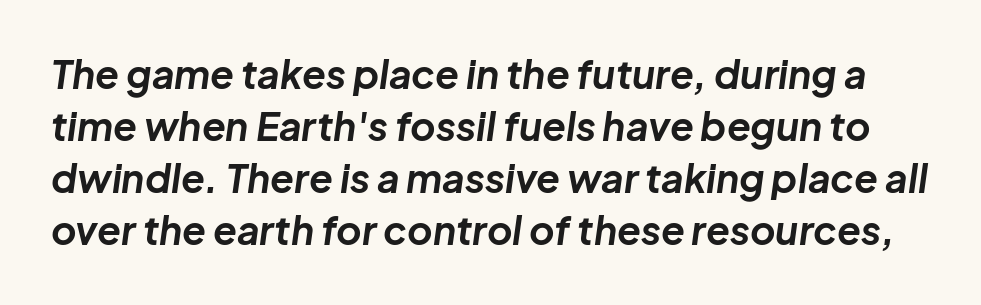
The image shows 39 px bold type, italic (leaning right); set normal line spacing (1.33x), normal letter spacing, not underlined; low stroke contrast and a medium x-height.
